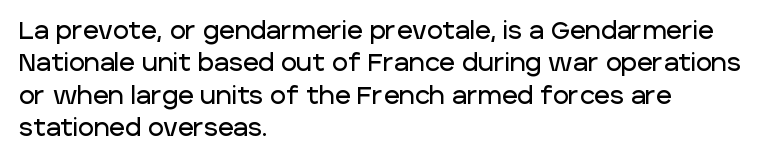
{"italic": "no", "underline": "no", "align": "left", "line_spacing": "normal", "line_spacing_ratio": 1.35, "letter_spacing": "normal", "letter_spacing_em": 0.0, "glyph_px": 24}
